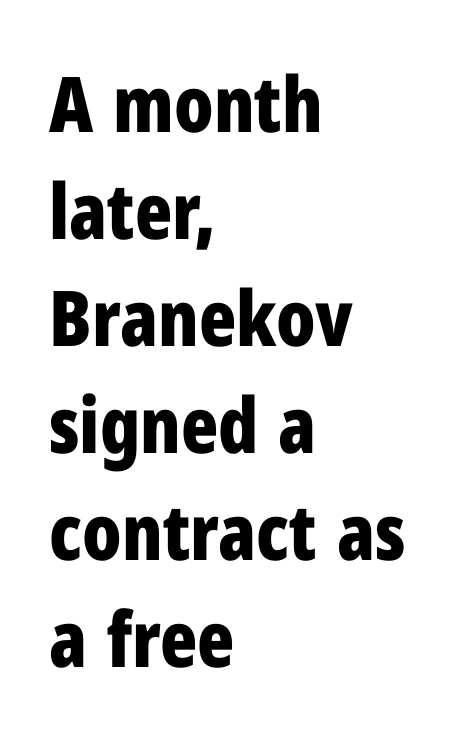
Q: Is the text bold? A: Yes.
Q: Is the text italic (slanted)? A: No, it is upright.
Q: Is the typeface a serif or a sans-serif typeface? A: Sans-serif.
Q: Is the text underlined? A: No.
Q: How is the paragraph aligned? A: Left-aligned.
Q: Is the spacing between letters normal or unusually wide? A: Normal.
Q: Is the spacing between lines tight, normal or loose? A: Normal.
Q: Width (condensed, normal, or wide)? A: Condensed.
Q: Stroke contrast? A: Low.
Q: x-height? A: Medium.
Q: Monospaced? A: No.
